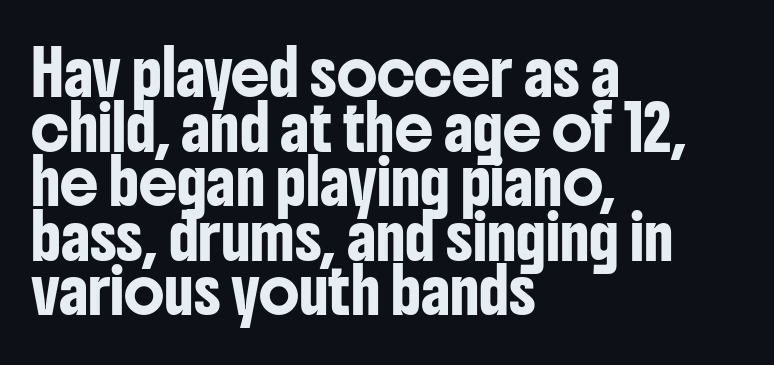
Here the designer chose a conventional face with non-uniform glyph widths. The vertical gap from one line to the next is medium. A classic flush-left, rag-right setting is used for this passage. This rendering leaves character spacing at its baseline value.
